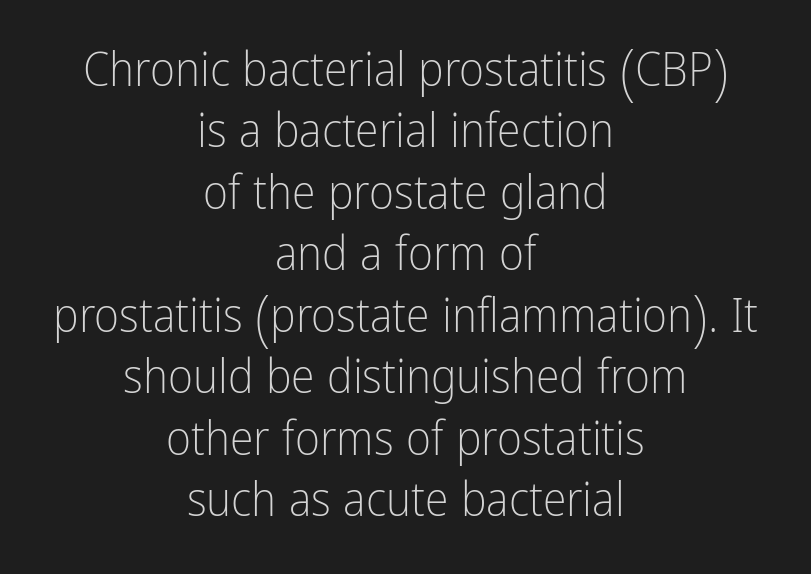
The gap between lines stays unmarked. These lines are rendered in a variable-pitch font. Reading down the block, each line starts at a different indent, mirrored at its end. Vertical spacing — default. Note: no serifs on the glyphs. The letters look calm and open, with moderate or lighter stems.
